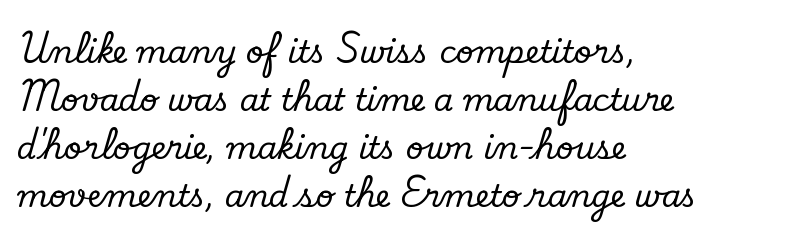
The image shows 31 px serif type; set left-aligned, normal line spacing (1.55x), normal letter spacing, not underlined; low stroke contrast and a small x-height.
